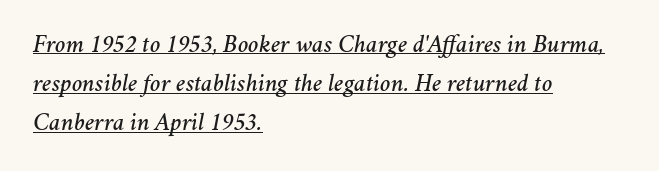
The image shows 25 px text type, italic (leaning right); set left-aligned, normal line spacing (1.57x), normal letter spacing, underlined.
